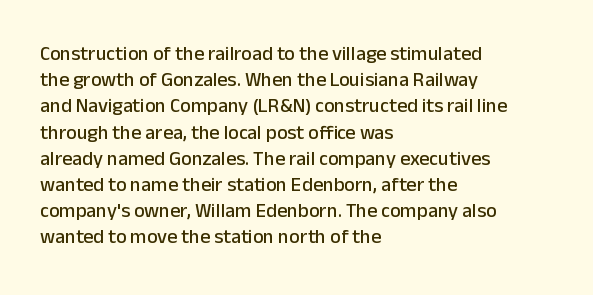
Q: Is the text italic (slanted)? A: No, it is upright.
Q: Is the text underlined? A: No.
Q: How is the paragraph aligned? A: Left-aligned.
Q: Is the spacing between letters normal or unusually wide? A: Normal.
Q: Is the spacing between lines tight, normal or loose? A: Normal.
